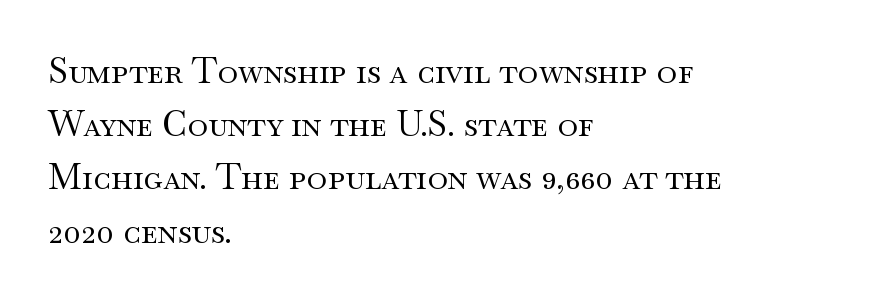
The image shows 35 px regular-weight, wide serif type, upright; set left-aligned, normal line spacing (1.52x), normal letter spacing, not underlined; medium stroke contrast and a small x-height.
